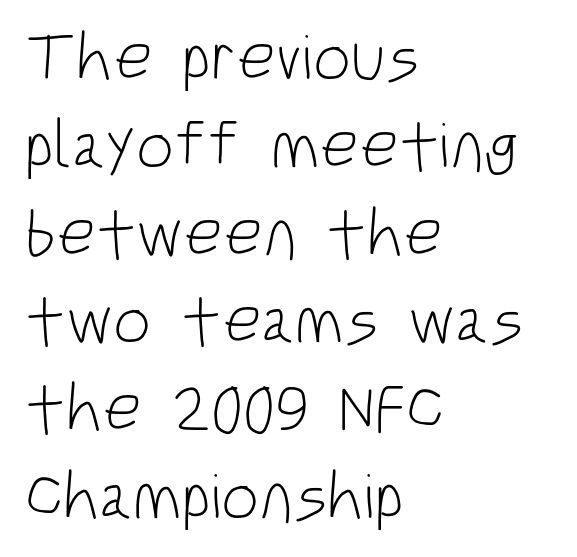
Q: Is the text bold? A: No.
Q: Is the text italic (slanted)? A: No, it is upright.
Q: Is the typeface a serif or a sans-serif typeface? A: Sans-serif.
Q: Is the text underlined? A: No.
Q: How is the paragraph aligned? A: Left-aligned.
Q: Is the spacing between letters normal or unusually wide? A: Normal.
Q: Is the spacing between lines tight, normal or loose? A: Normal.
Q: Width (condensed, normal, or wide)? A: Condensed.
Q: Stroke contrast? A: Low.
Q: x-height? A: Large.
Q: Monospaced? A: No.
